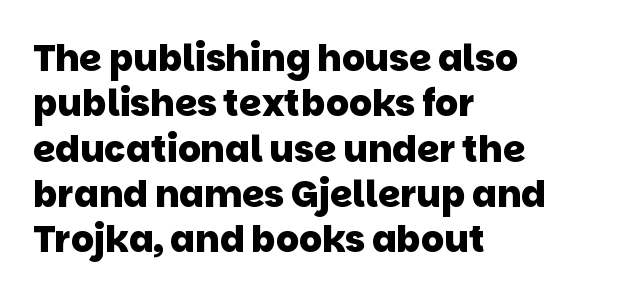
The image shows 36 px heavy sans-serif type; set left-aligned, normal line spacing (1.26x), normal letter spacing, not underlined; low stroke contrast and a large x-height.
